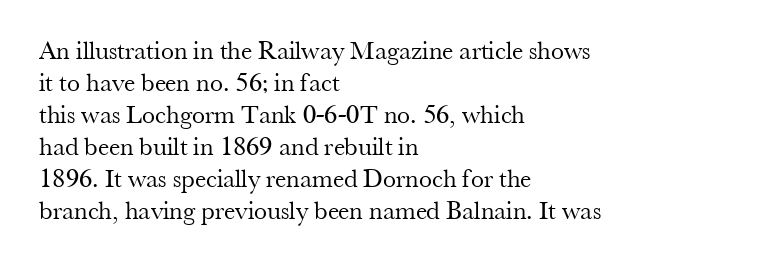
The image shows 26 px text type, upright; set left-aligned, line spacing 1.23x, normal letter spacing, not underlined.
